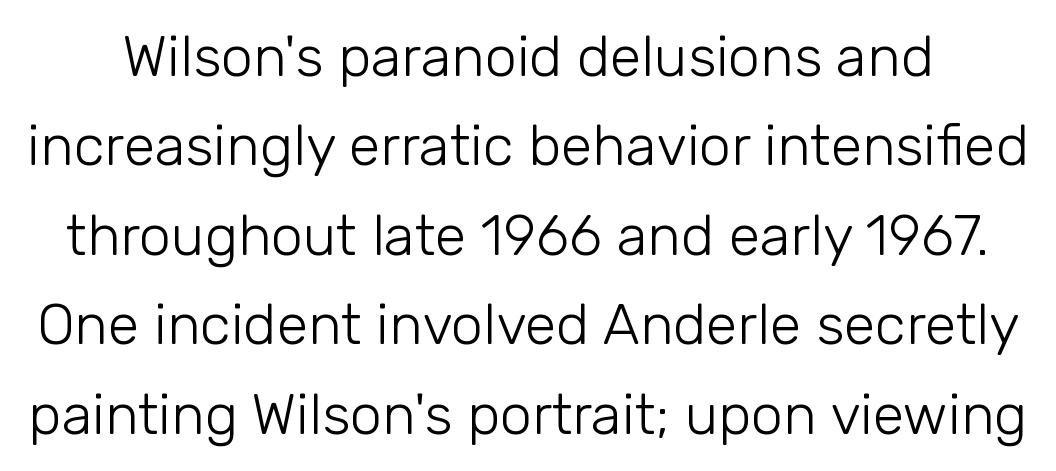
The image shows 57 px light sans-serif type, upright; set normal line spacing (1.57x), normal letter spacing, not underlined; low stroke contrast and a medium x-height.
